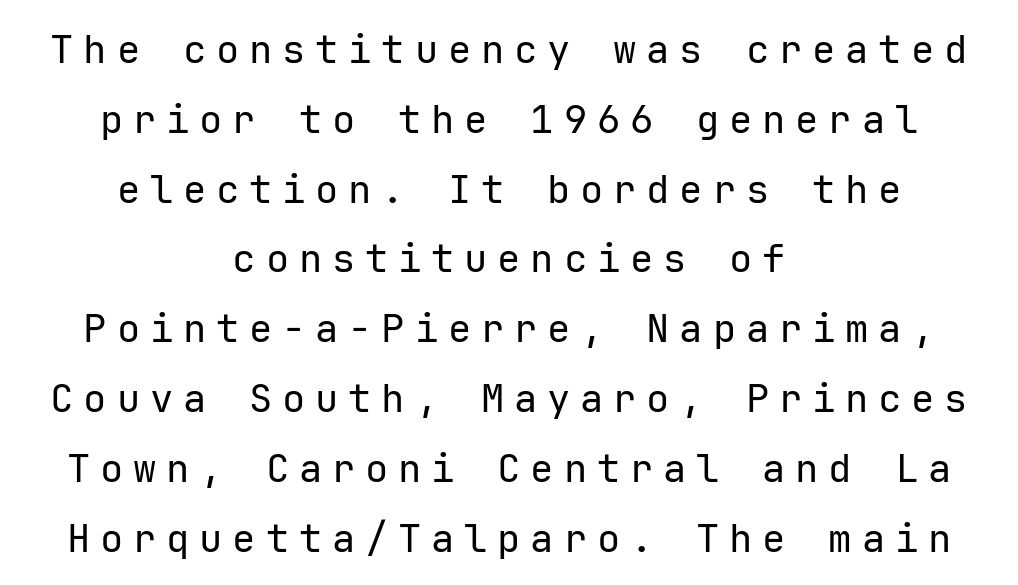
The image shows 39 px regular-weight sans-serif type, upright; set centered, line spacing 1.79x, unusually wide letter spacing (+0.25 em), not underlined; low stroke contrast and a medium x-height.
